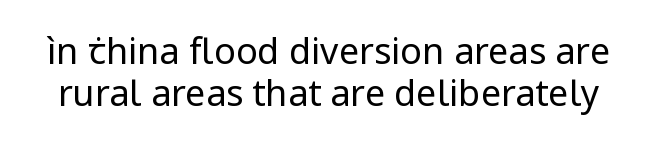
No letter is thick-stroked: the sample isn't bold. Letterform terminals end flat and unadorned throughout the passage. Spacing verdict: proportional, widths tailored to each character. Unmarked baselines from the first word to the last. Rendered with straight, roman letterforms. Is the letter spacing exaggerated? No — it looks like the ordinary default.
